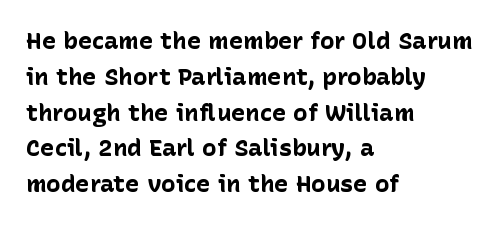
{"italic": "no", "bold": "yes", "underline": "no", "align": "left", "line_spacing": "normal", "line_spacing_ratio": 1.49, "letter_spacing": "normal", "letter_spacing_em": 0.0, "glyph_px": 24}
